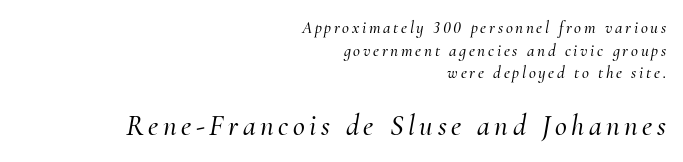
{"serif": "yes", "italic": "yes", "lean": "right", "slant_degrees": 10, "width": "normal", "stroke_contrast": "medium", "x_height": "small", "monospaced": "no", "underline": "no", "align": "right", "line_spacing": "normal", "line_spacing_ratio": 1.33, "larger_block": "second", "size_ratio": 1.71, "glyph_px": 29}
